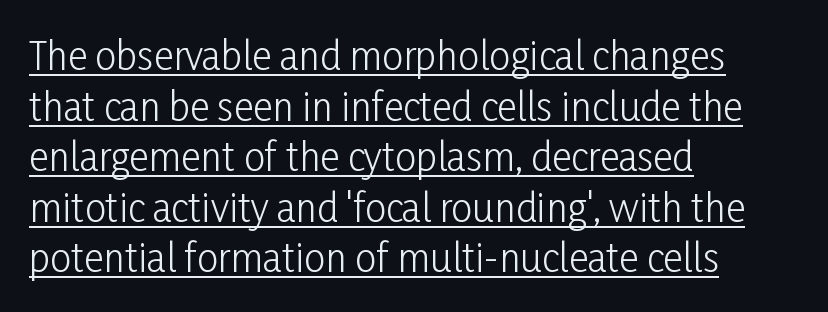
The image shows 38 px light, condensed sans-serif type, upright; set left-aligned, normal line spacing (1.33x), normal letter spacing, underlined; low stroke contrast and a medium x-height.
